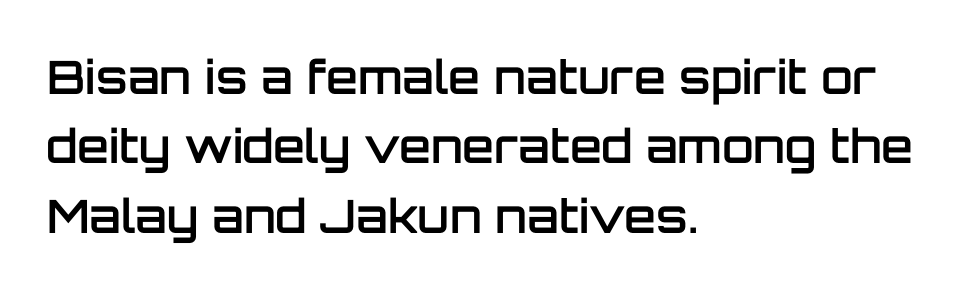
The image shows 46 px semibold sans-serif type, upright; set left-aligned, normal line spacing (1.51x), normal letter spacing, not underlined; low stroke contrast and a large x-height.
